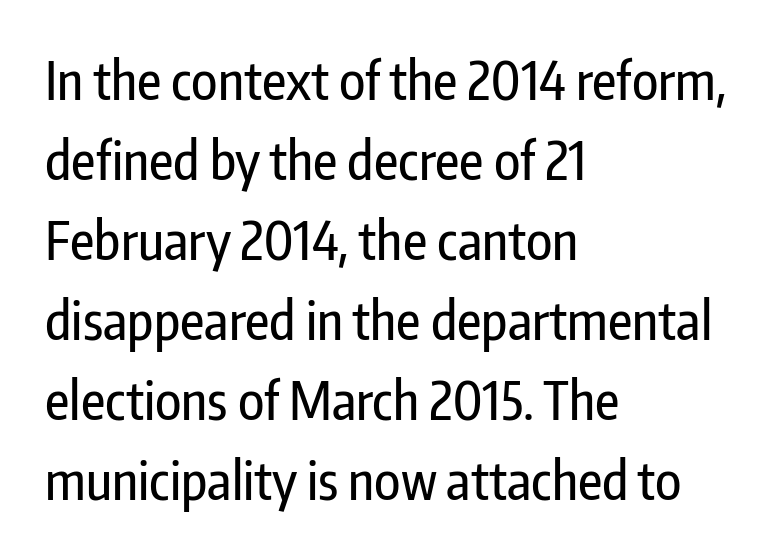
Characters follow at the spacing the type designer built in. Line beginnings align vertically; line endings do not. Upright lettering throughout. The rendering uses natural spacing where letterforms have individual widths. Descenders hang freely into open space. A typesetter would call this leading conventional body-copy spacing.
